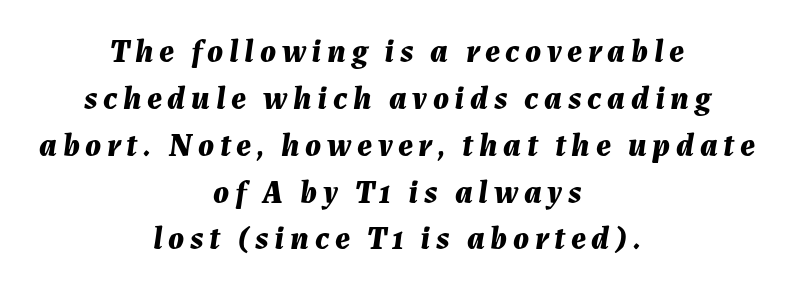
Rows of type keep a routine distance in the vertical direction. Where is the straight margin? There isn't one; the lines are centered. The characters look thick and weighty, a clear bold. Descenders are the only things crossing below the line. Think of a printed novel: that variable character pitch is what you see here.
